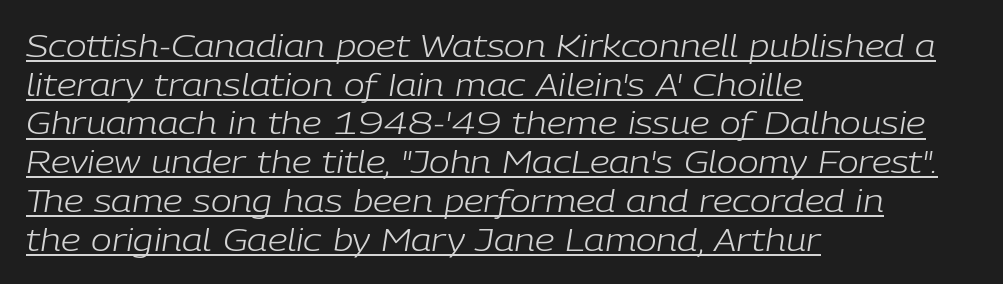
{"italic": "yes", "lean": "right", "slant_degrees": 9, "bold": "no", "weight": "light", "width": "normal", "stroke_contrast": "low", "x_height": "medium", "monospaced": "no", "underline": "yes", "align": "left", "line_spacing": "normal", "line_spacing_ratio": 1.25, "letter_spacing": "normal", "letter_spacing_em": 0.0, "glyph_px": 31}
